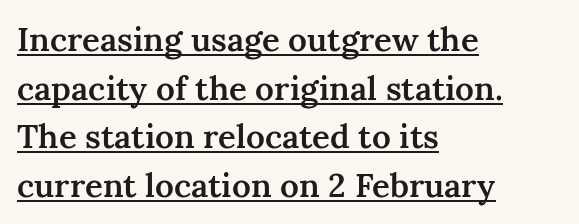
Every row of glyphs begins at an identical x-position on the left. Typographically, this falls in the serif category. What weight is shown? A semibold, between regular and bold. Emphasis is given by a line drawn under the lettering. The vertical gap from one line to the next is medium. Here the designer chose a conventional face with non-uniform glyph widths.
